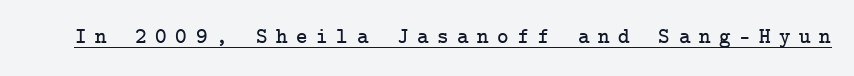
Q: Is the text italic (slanted)? A: No, it is upright.
Q: Is the text underlined? A: Yes.
Q: Is the spacing between letters normal or unusually wide? A: Unusually wide.
